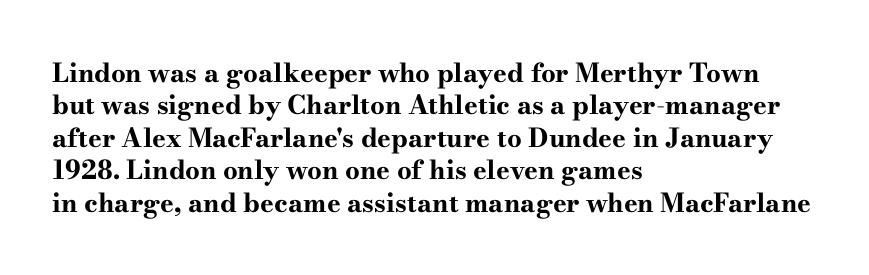
{"italic": "no", "bold": "yes", "underline": "no", "align": "left", "line_spacing": "normal", "line_spacing_ratio": 1.25, "letter_spacing": "normal", "letter_spacing_em": 0.0, "glyph_px": 26}
